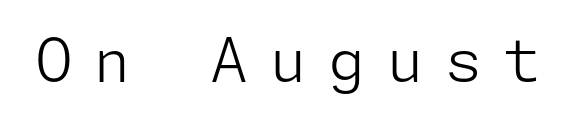
{"serif": "no", "italic": "no", "bold": "no", "weight": "light", "width": "normal", "stroke_contrast": "low", "x_height": "medium", "underline": "no", "letter_spacing": "wide", "letter_spacing_em": 0.34, "glyph_px": 61}
